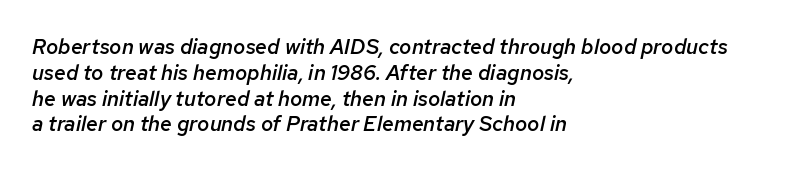
The image shows 21 px text type, italic (leaning right); set left-aligned, line spacing 1.23x, normal letter spacing, not underlined.
